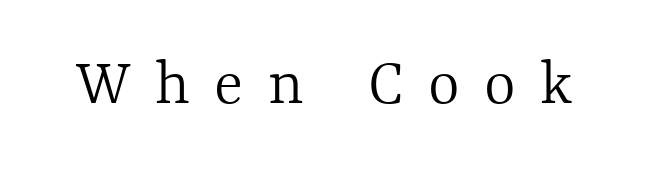
{"italic": "no", "bold": "no", "weight": "light", "width": "normal", "x_height": "medium", "monospaced": "no", "underline": "no", "letter_spacing": "wide", "letter_spacing_em": 0.36, "glyph_px": 68}
